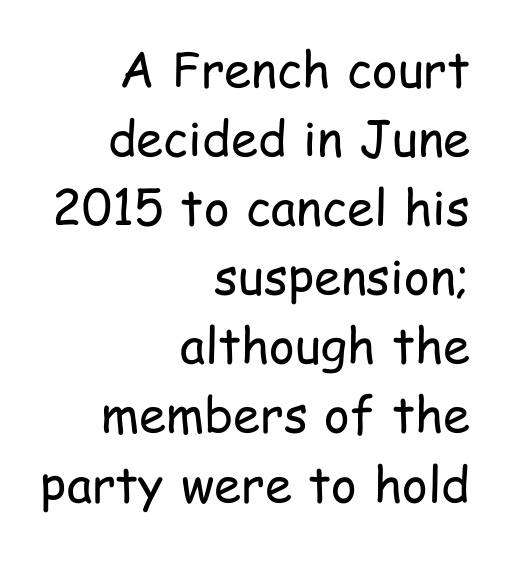
Weight: in the light-to-regular range. There is no visible air inserted between adjacent glyphs. To sum up the face: it is a sans, with no serifs. Notice how descenders clear the ascenders below comfortably — that's standard leading.
